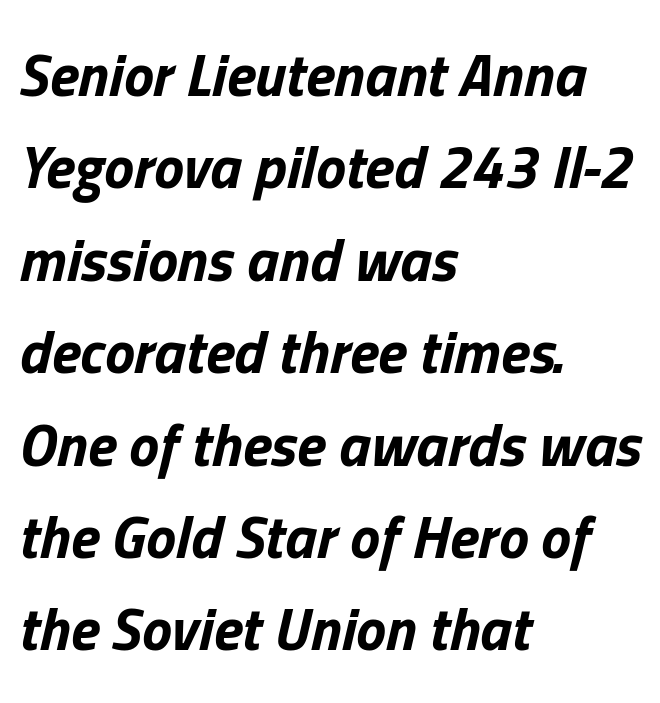
A typesetter would mark this as italic. One-word summary of the alignment: left. Horizontal bands of white between lines are of average thickness. Rule under the text: the space is simply empty.
